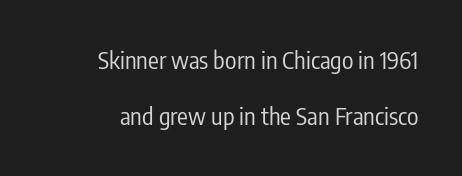
Q: Is the text bold? A: No.
Q: Is the text italic (slanted)? A: No, it is upright.
Q: Is the text underlined? A: No.
Q: Is the spacing between letters normal or unusually wide? A: Normal.
Q: Is the spacing between lines tight, normal or loose? A: Loose.
